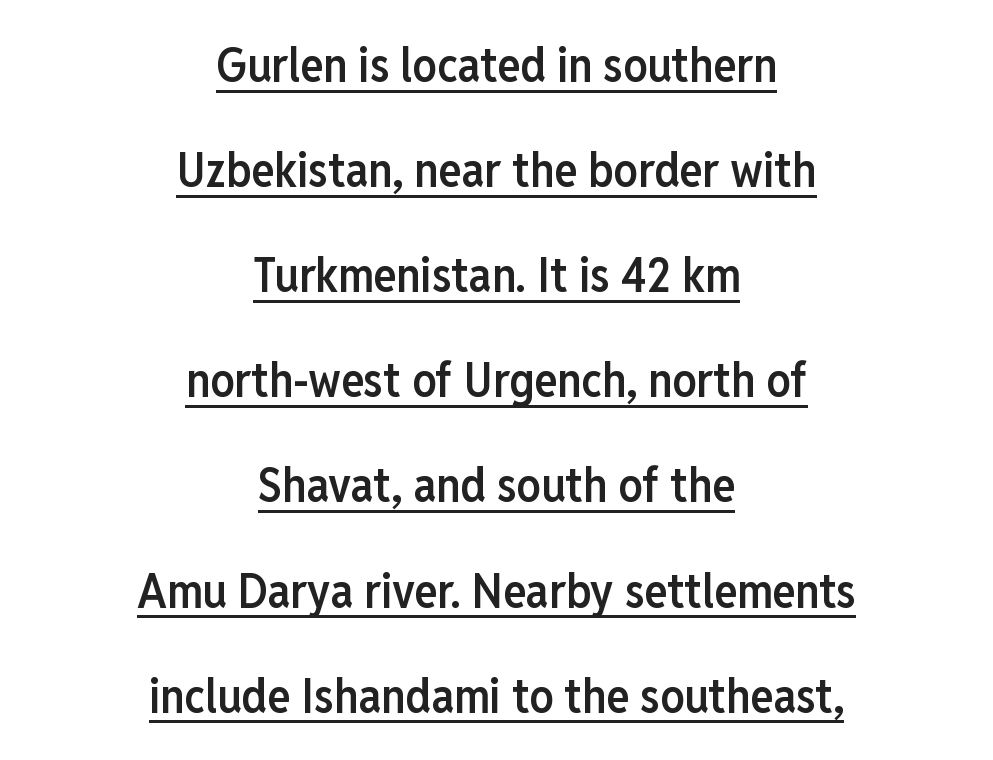
The image shows 48 px semibold, condensed sans-serif type, upright; set centered, loose line spacing (2.19x), normal letter spacing, underlined; low stroke contrast and a medium x-height.
